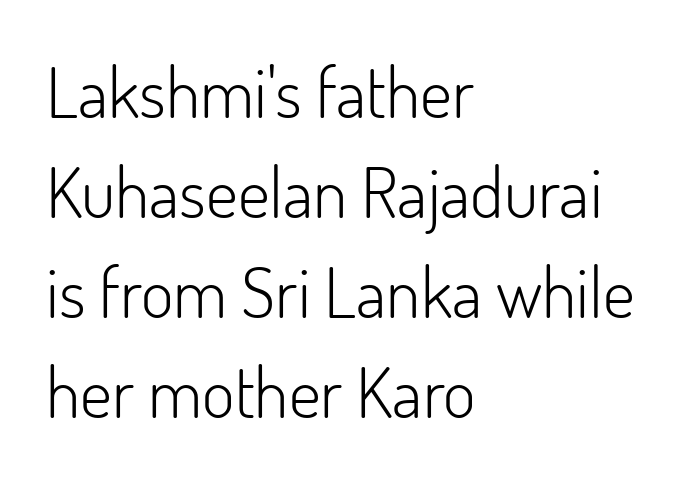
Q: Is the text bold? A: No.
Q: Is the text italic (slanted)? A: No, it is upright.
Q: Is the typeface a serif or a sans-serif typeface? A: Sans-serif.
Q: Is the text underlined? A: No.
Q: How is the paragraph aligned? A: Left-aligned.
Q: Is the spacing between letters normal or unusually wide? A: Normal.
Q: Is the spacing between lines tight, normal or loose? A: Normal.
Q: Width (condensed, normal, or wide)? A: Normal.
Q: Stroke contrast? A: Low.
Q: x-height? A: Small.
Q: Monospaced? A: No.
